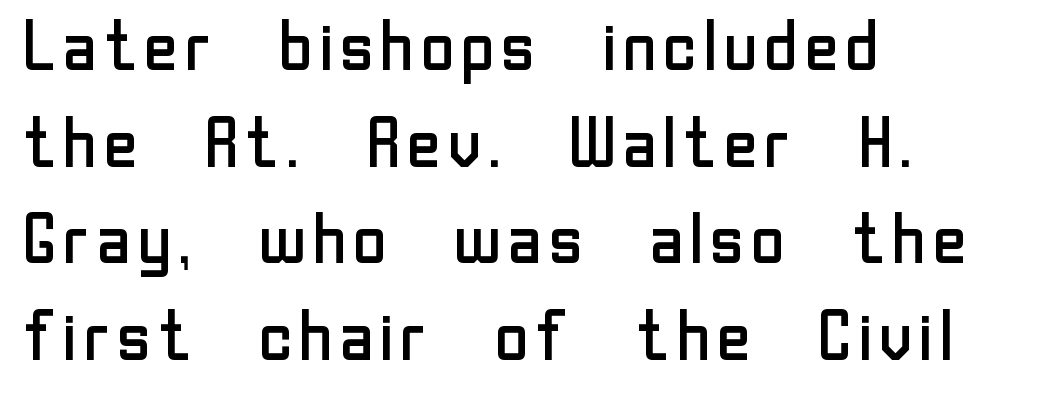
Q: Is the text bold? A: No.
Q: Is the text italic (slanted)? A: No, it is upright.
Q: Is the typeface a serif or a sans-serif typeface? A: Sans-serif.
Q: Is the text underlined? A: No.
Q: How is the paragraph aligned? A: Left-aligned.
Q: Is the spacing between letters normal or unusually wide? A: Normal.
Q: Is the spacing between lines tight, normal or loose? A: Normal.
Q: Width (condensed, normal, or wide)? A: Normal.
Q: Stroke contrast? A: Low.
Q: x-height? A: Medium.
Q: Monospaced? A: No.
